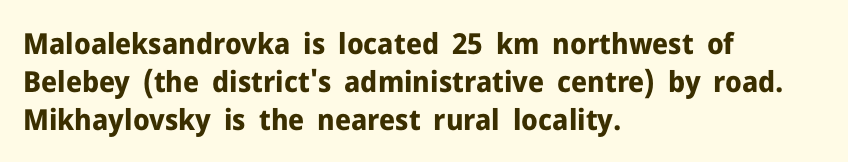
Q: Is the text bold? A: Yes.
Q: Is the text italic (slanted)? A: No, it is upright.
Q: Is the typeface a serif or a sans-serif typeface? A: Sans-serif.
Q: Is the text underlined? A: No.
Q: How is the paragraph aligned? A: Left-aligned.
Q: Is the spacing between letters normal or unusually wide? A: Normal.
Q: Is the spacing between lines tight, normal or loose? A: Normal.
Q: Width (condensed, normal, or wide)? A: Normal.
Q: Stroke contrast? A: Low.
Q: x-height? A: Medium.
Q: Monospaced? A: No.
